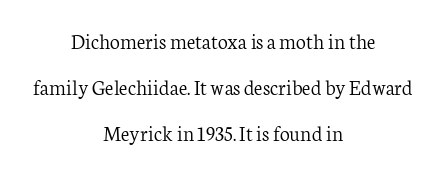
Q: Is the text bold? A: No.
Q: Is the text italic (slanted)? A: No, it is upright.
Q: Is the text underlined? A: No.
Q: How is the paragraph aligned? A: Centered.
Q: Is the spacing between letters normal or unusually wide? A: Normal.
Q: Is the spacing between lines tight, normal or loose? A: Loose.
